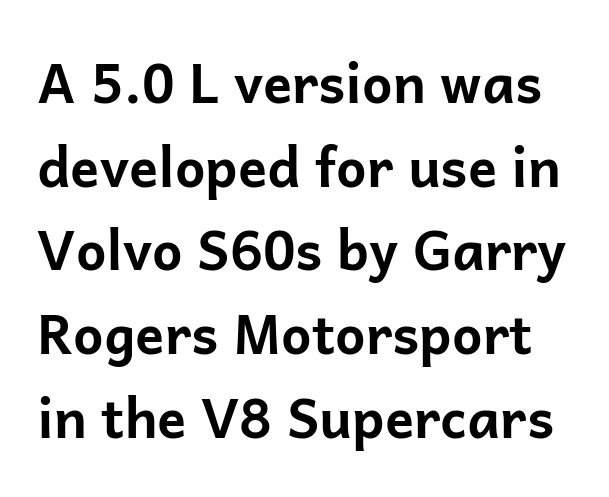
Note the varied advance widths — an 'i' is clearly narrower than an 'm'. Typographically, this falls in the sans-serif category. Plain, unruled lines of type. Students, this is bold: see how much ink each stroke carries. Nothing unusual about the tracking: characters are spaced as the font intends.
